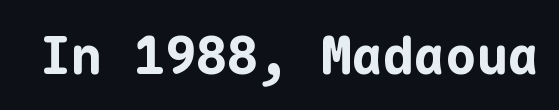
{"serif": "no", "italic": "no", "bold": "yes", "weight": "bold", "width": "normal", "stroke_contrast": "low", "x_height": "medium", "monospaced": "yes", "underline": "no", "letter_spacing": "normal", "letter_spacing_em": 0.0, "glyph_px": 52}
